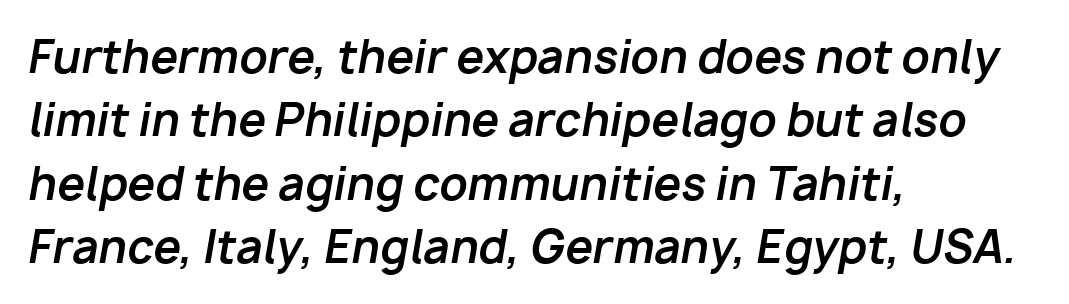
The image shows 44 px bold type, italic (leaning right); set left-aligned, normal line spacing (1.44x), normal letter spacing, not underlined; low stroke contrast and a medium x-height.
